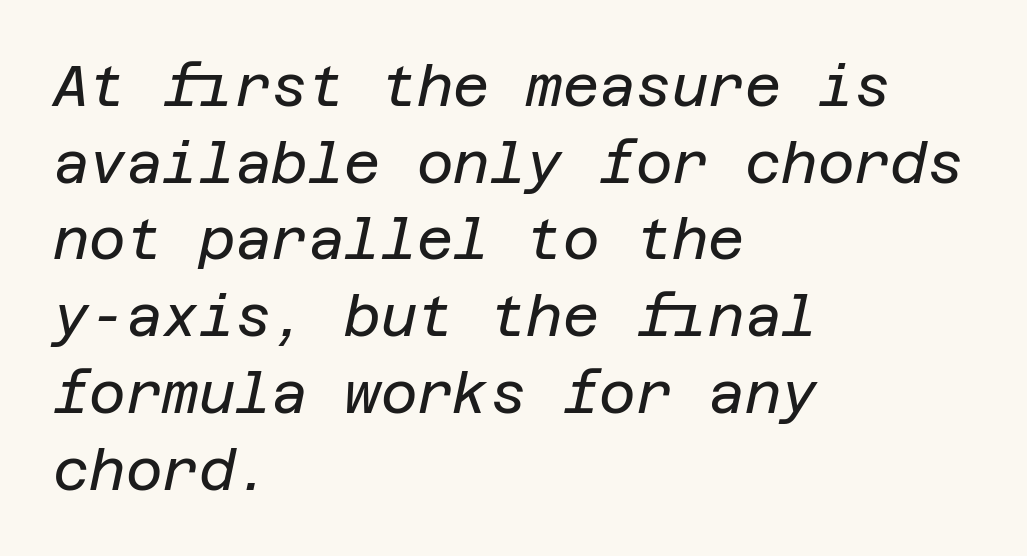
The rows are spaced the way most documents space them. This reads as an unemphasized weight, regular at the heaviest. The passage is arranged the way most books set body copy — flush left. Rendered with sloped, italic letterforms. A bare baseline throughout the passage.
